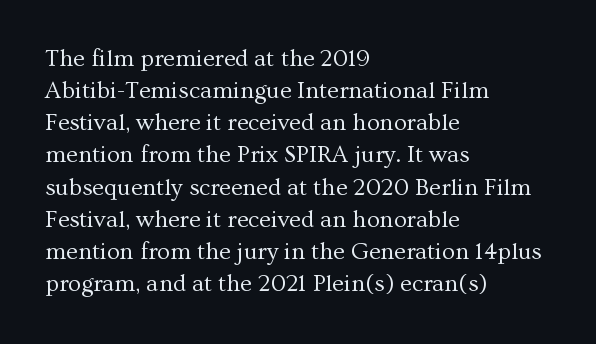
The image shows 24 px text type, upright; set left-aligned, normal line spacing (1.34x), normal letter spacing, not underlined.
